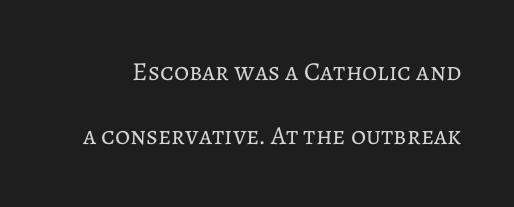
Q: Is the text bold? A: No.
Q: Is the text italic (slanted)? A: No, it is upright.
Q: Is the text underlined? A: No.
Q: Is the spacing between letters normal or unusually wide? A: Normal.
Q: Is the spacing between lines tight, normal or loose? A: Loose.
